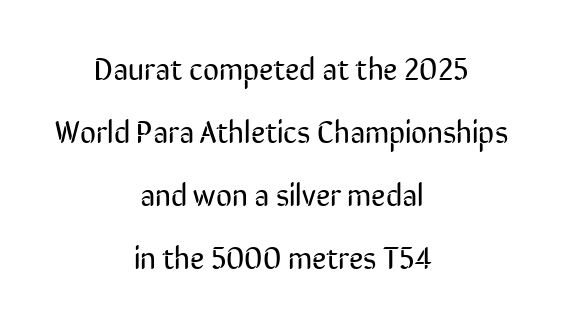
The image shows 31 px regular-weight, condensed sans-serif type, upright; set centered, loose line spacing (2.03x), normal letter spacing, not underlined; low stroke contrast and a medium x-height.
